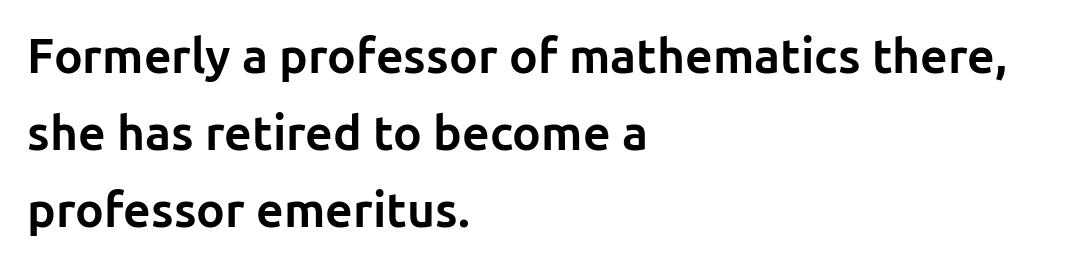
{"serif": "no", "italic": "no", "bold": "yes", "weight": "bold", "width": "normal", "stroke_contrast": "low", "x_height": "medium", "monospaced": "no", "underline": "no", "align": "left", "line_spacing": "normal", "line_spacing_ratio": 1.6, "letter_spacing": "normal", "letter_spacing_em": 0.0, "glyph_px": 48}
